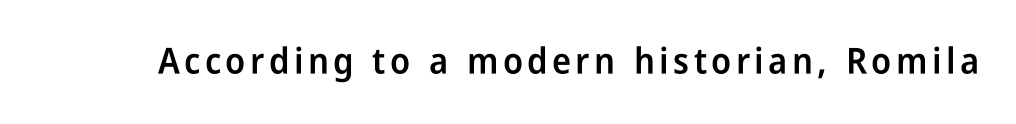
Q: Is the text bold? A: Semi-bold.
Q: Is the text italic (slanted)? A: No, it is upright.
Q: Is the typeface a serif or a sans-serif typeface? A: Sans-serif.
Q: Is the text underlined? A: No.
Q: Width (condensed, normal, or wide)? A: Condensed.
Q: Stroke contrast? A: Low.
Q: x-height? A: Medium.
Q: Monospaced? A: No.
